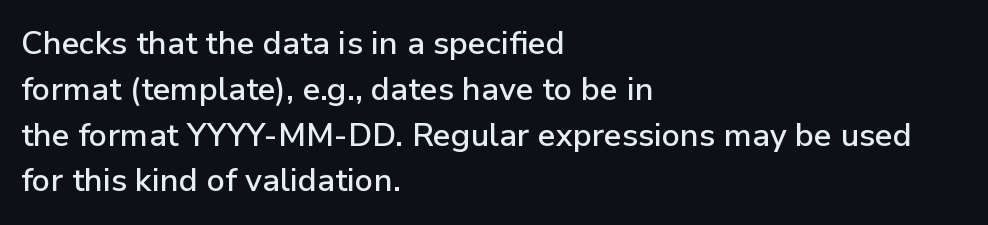
The image shows 32 px sans-serif type, upright; set left-aligned, normal line spacing (1.43x), normal letter spacing, not underlined; low stroke contrast and a medium x-height.
